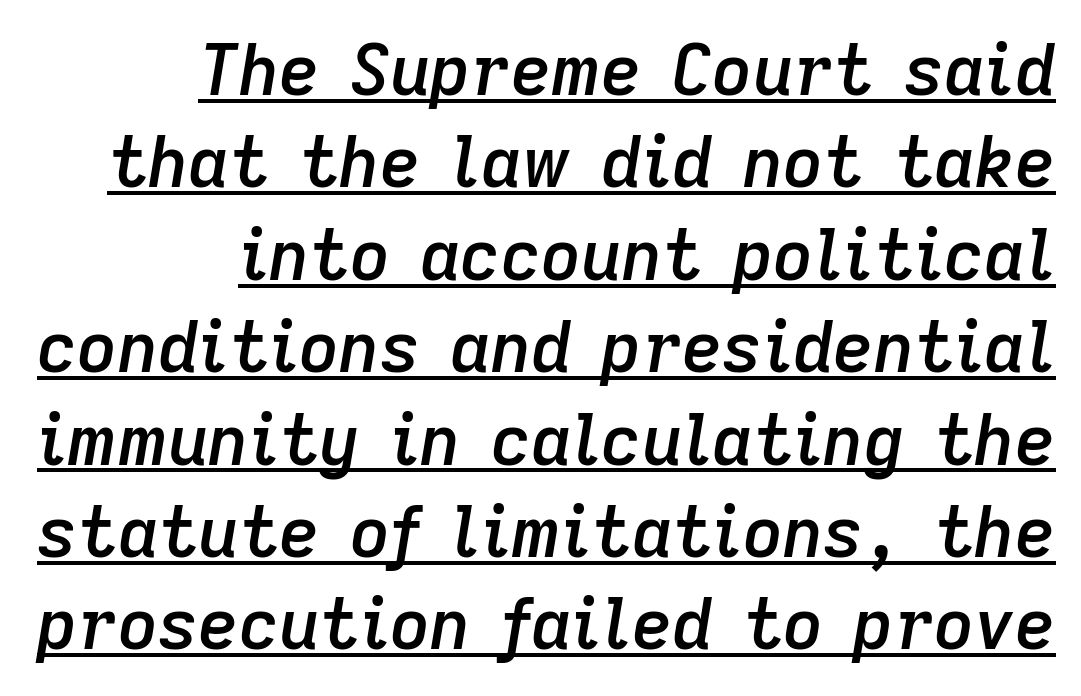
The image shows 70 px semibold type, italic (leaning right); set right-aligned, normal line spacing (1.32x), normal letter spacing, underlined; low stroke contrast and a medium x-height.
